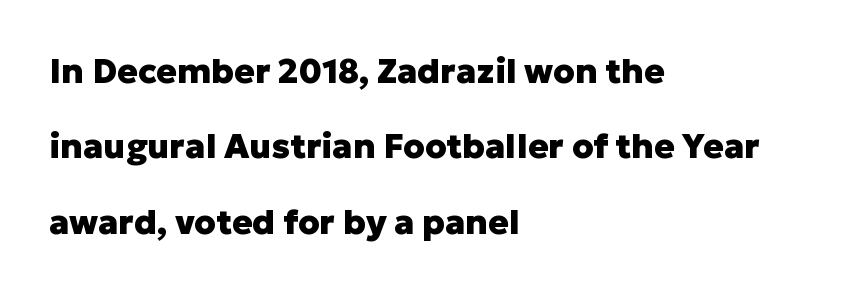
The image shows 34 px heavy sans-serif type, upright; set left-aligned, loose line spacing (2.22x), normal letter spacing, not underlined; low stroke contrast and a medium x-height.
